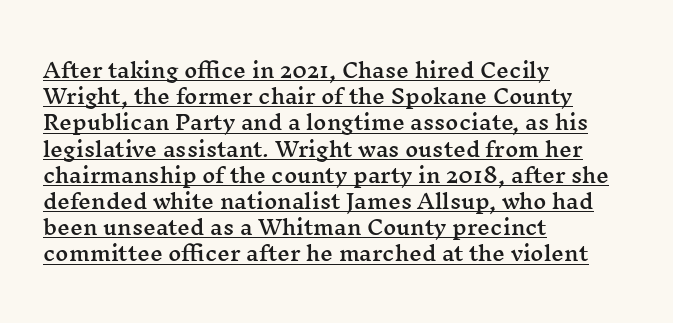
{"italic": "no", "underline": "yes", "align": "left", "line_spacing": "normal", "line_spacing_ratio": 1.31, "letter_spacing": "normal", "letter_spacing_em": 0.0, "glyph_px": 20}
